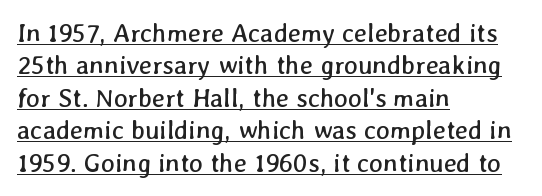
{"bold": "no", "underline": "yes", "align": "left", "line_spacing": "normal", "line_spacing_ratio": 1.25, "letter_spacing": "normal", "letter_spacing_em": 0.0, "glyph_px": 26}
